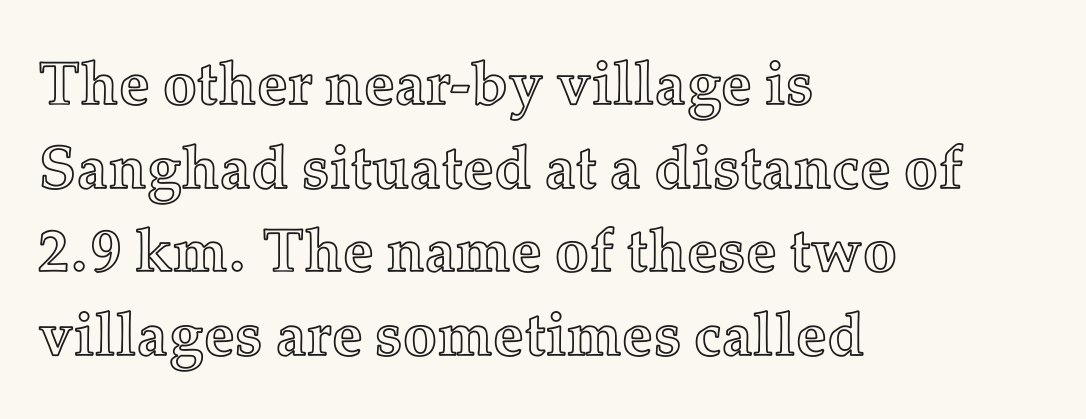
The image shows 61 px text type, upright; set left-aligned, normal line spacing (1.37x), normal letter spacing, not underlined; a medium x-height.
